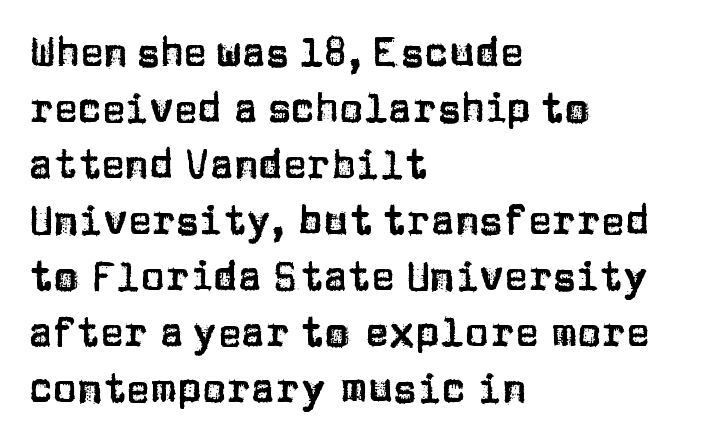
These lines are rendered in a variable-pitch font. The lettering holds an erect, upright posture throughout. The paragraph shown leans on its left margin. Each word holds together tightly as a unit, with standard inter-letter gaps. Bare-footed words on every line.
